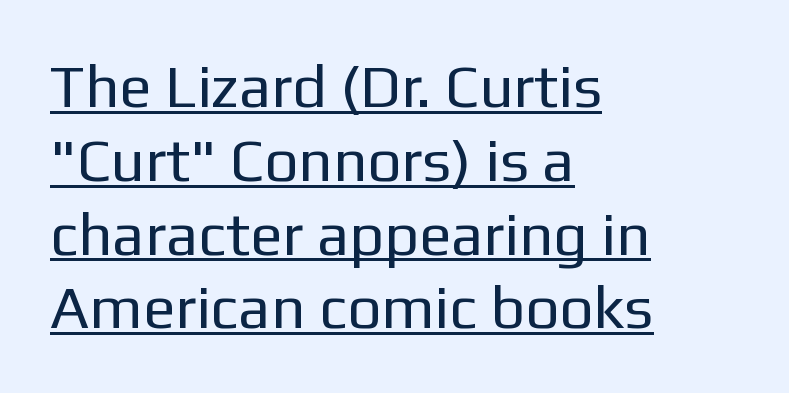
Underline: present. Does the copy run flush right? No — it runs flush left. The weight tops out at a normal text grade. A typesetter would mark this as roman, not italic.
